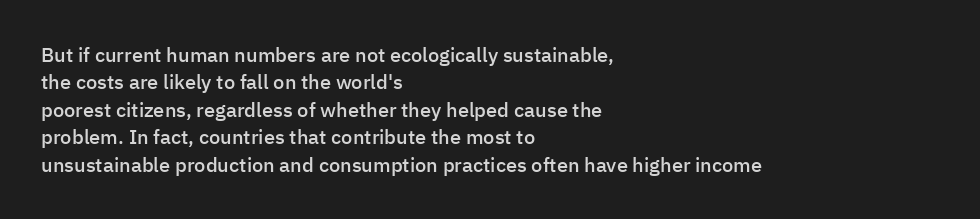
{"italic": "no", "bold": "semi", "underline": "no", "align": "left", "line_spacing": "normal", "line_spacing_ratio": 1.37, "letter_spacing": "normal", "letter_spacing_em": 0.0, "glyph_px": 20}
